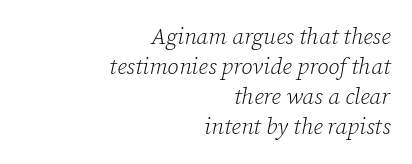
{"italic": "yes", "lean": "right", "slant_degrees": 12, "bold": "no", "underline": "no", "align": "right", "line_spacing": "normal", "line_spacing_ratio": 1.3, "letter_spacing": "normal", "letter_spacing_em": 0.0, "glyph_px": 23}
